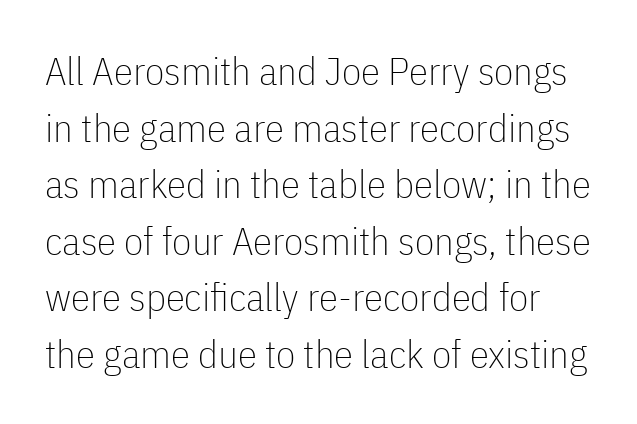
The image shows 39 px thin, condensed sans-serif type, upright; set normal line spacing (1.45x), normal letter spacing, not underlined; low stroke contrast and a medium x-height.
